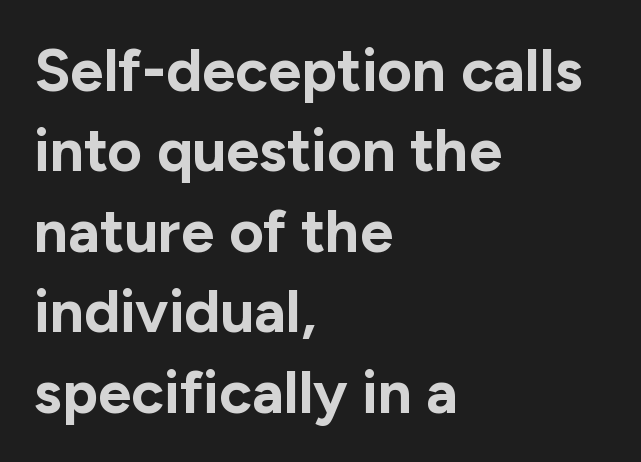
The image shows 60 px bold sans-serif type, upright; set left-aligned, normal line spacing (1.34x), normal letter spacing, not underlined; low stroke contrast and a medium x-height.
